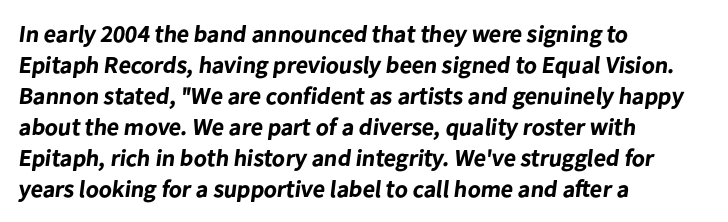
As a designer I'd log this as weight 700, bold. Short note: letters normally spaced. Leftover space on each line is placed entirely after the last word. The rendering uses a moderate line-height, typical for paragraphs. Unmarked baselines from the first word to the last.
